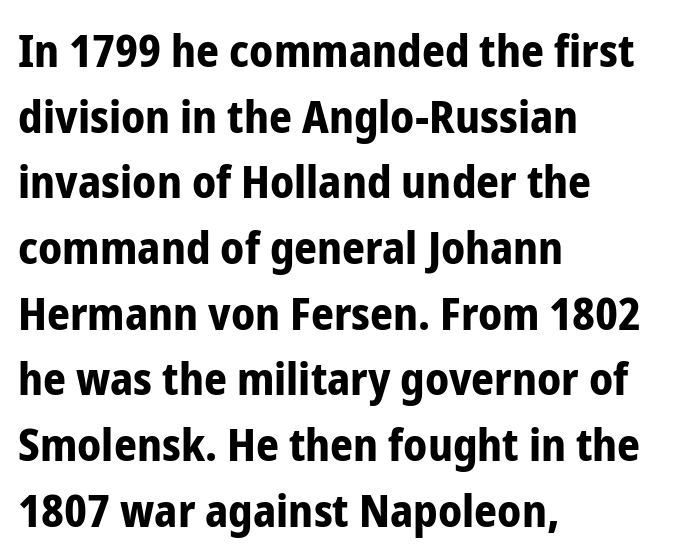
The image shows 45 px bold, condensed sans-serif type, upright; set left-aligned, normal line spacing (1.46x), normal letter spacing, not underlined; low stroke contrast and a medium x-height.
